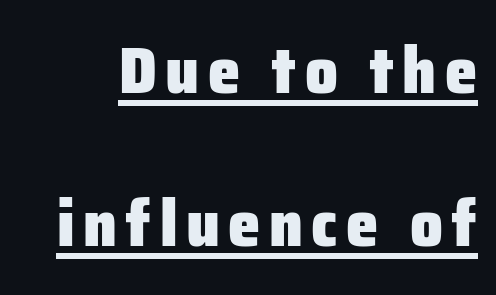
Style check: upright. Varying glyph widths throughout — classic text-font behaviour. Nothing sits at the stroke ends, so this counts as sans-serif. Interline gaps are noticeably wide in this sample.
